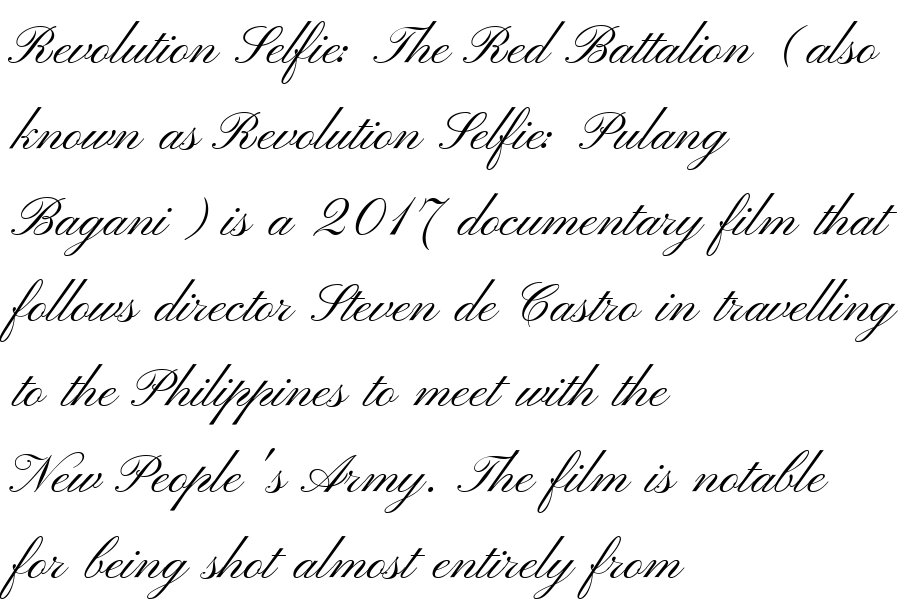
The image shows 54 px light, wide sans-serif type; set left-aligned, normal line spacing (1.59x), normal letter spacing, not underlined; medium stroke contrast and a small x-height.
